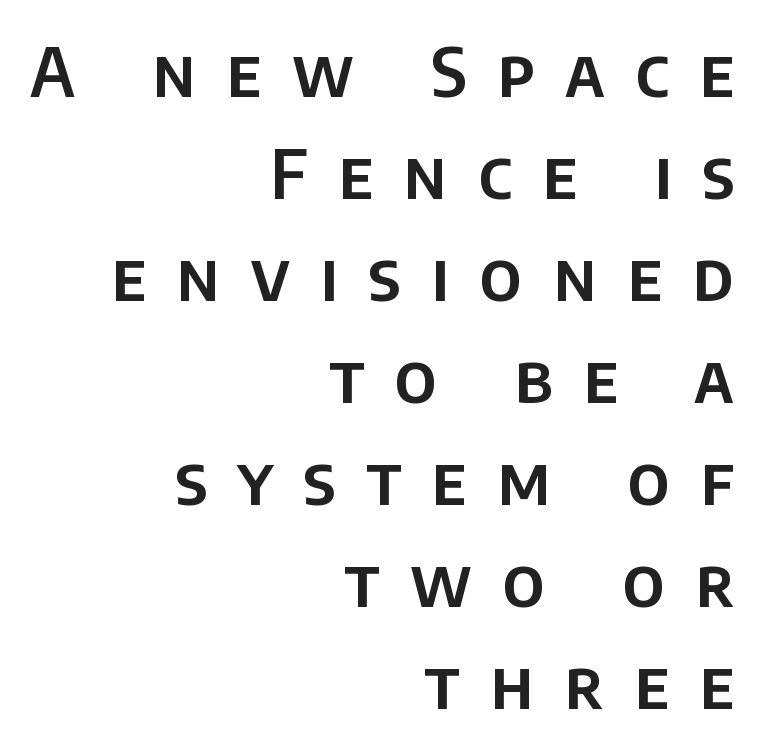
Q: Is the text italic (slanted)? A: No, it is upright.
Q: Is the typeface a serif or a sans-serif typeface? A: Sans-serif.
Q: Is the text underlined? A: No.
Q: How is the paragraph aligned? A: Right-aligned.
Q: Is the spacing between letters normal or unusually wide? A: Unusually wide.
Q: Is the spacing between lines tight, normal or loose? A: Normal.
Q: Width (condensed, normal, or wide)? A: Normal.
Q: Stroke contrast? A: Low.
Q: x-height? A: Large.
Q: Monospaced? A: No.
